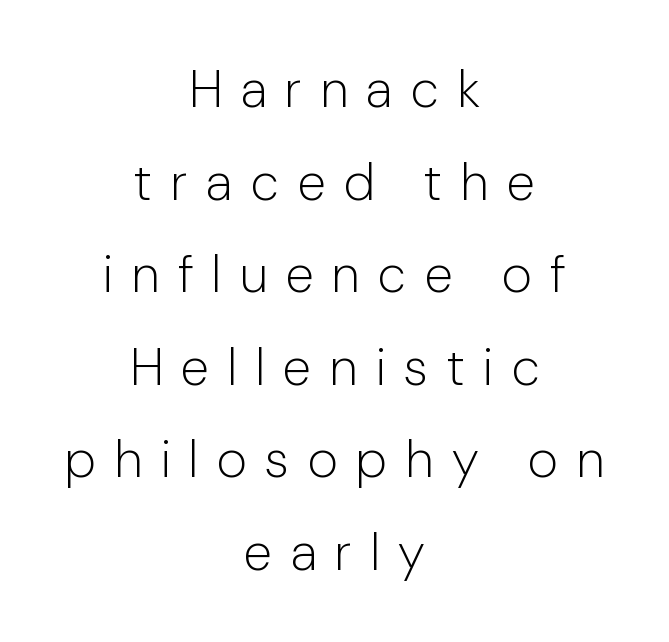
{"serif": "no", "italic": "no", "bold": "no", "weight": "light", "width": "normal", "stroke_contrast": "low", "x_height": "medium", "monospaced": "no", "underline": "no", "align": "center", "line_spacing_ratio": 1.78, "letter_spacing": "wide", "letter_spacing_em": 0.36, "glyph_px": 52}
